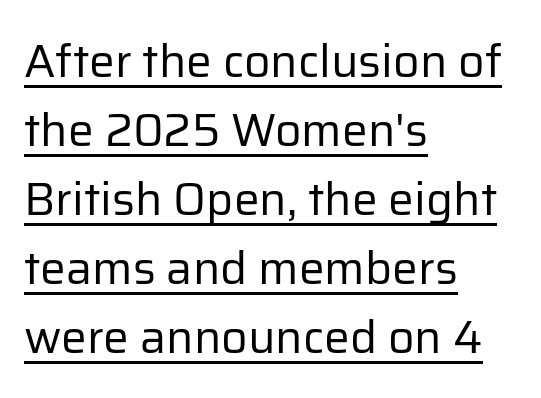
{"serif": "no", "italic": "no", "bold": "no", "weight": "regular", "width": "normal", "stroke_contrast": "low", "x_height": "medium", "monospaced": "no", "underline": "yes", "align": "left", "line_spacing": "normal", "line_spacing_ratio": 1.5, "letter_spacing": "normal", "letter_spacing_em": 0.0, "glyph_px": 46}
